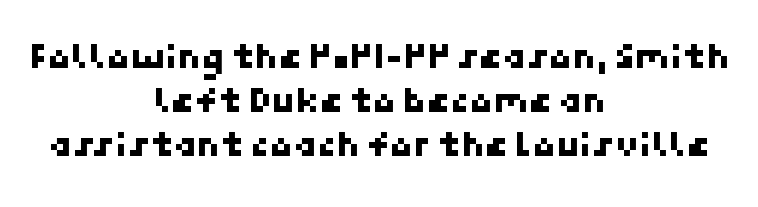
The image shows 38 px sans-serif type; set centered, line spacing 1.16x, normal letter spacing, not underlined; low stroke contrast and a medium x-height.
